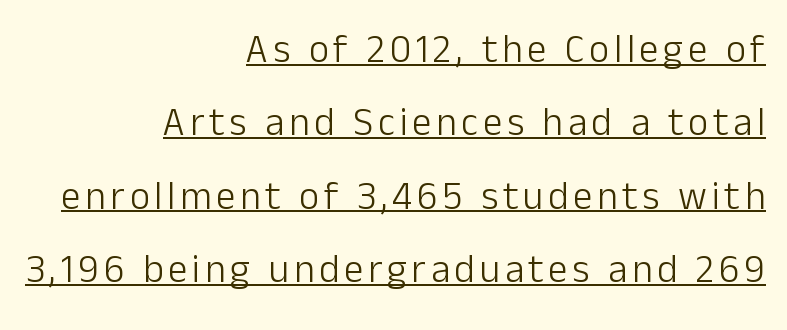
Regarding serifs, this sample does without them. The typesetting does not lean heavy: it is not bold. Italic: no, the glyphs are upright roman. Underlining? Definitely there.
